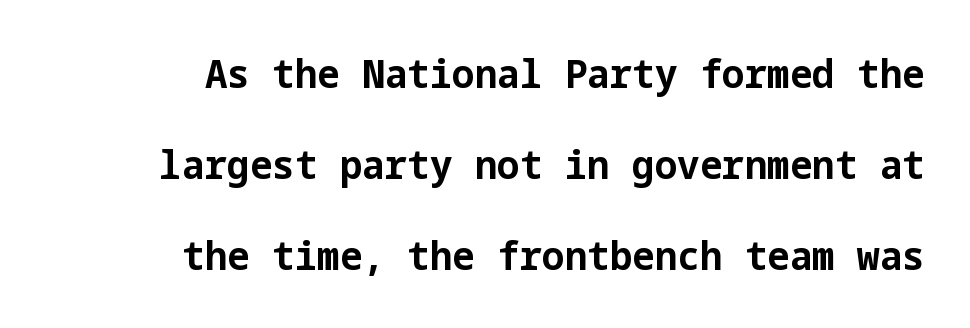
The type is set solid horizontally, with unmodified tracking. Notice the wide empty band between every row — that's loose leading. A typesetter would mark this as roman, not italic. Check under the words: just untouched page. Regarding serifs, this sample does without them.
